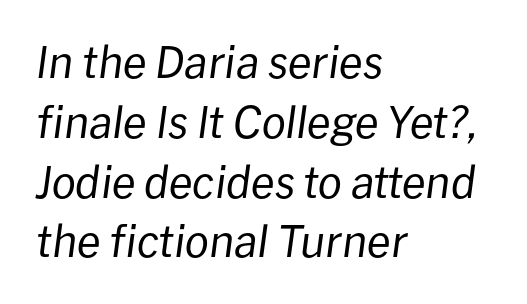
How would I describe the line gaps? Plain and ordinary. The setting favours the left margin, as ordinary paragraphs usually do. The specimen omits any rule beneath the text block's lines. Tracking here is standard; glyphs follow each other at the usual distance. This sample uses an oblique cut, with every glyph tilted off the vertical. Spacing verdict: proportional, widths tailored to each character.
